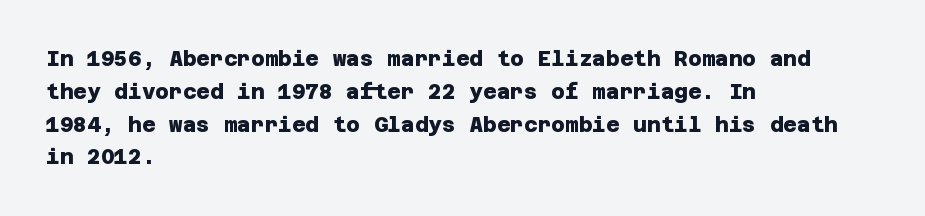
The baseline area is clear. Does extra space separate the letters? No, they use regular spacing. Evenly set lines give the paragraph a standard silhouette. These words are printed bold, with thick strokes throughout. Is the block centered? No — it sits flush against the left margin.
